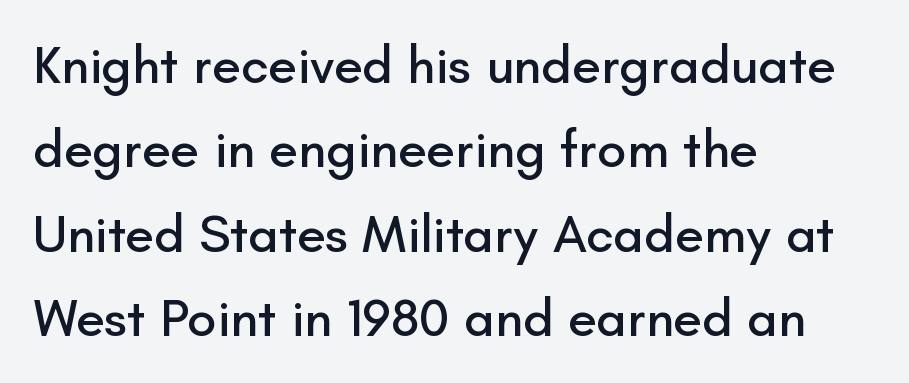
Underlining? Definitely not there. This sample uses a sans-serif face. The passage shown has conventional tracking throughout. The rendering anchors every line to the left-hand side. Do the letters lean? They stand straight. A typesetter would call this proportional, since set widths differ per character.
